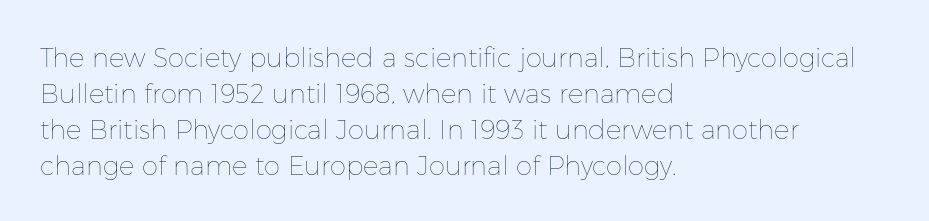
Q: Is the text bold? A: No.
Q: Is the text italic (slanted)? A: No, it is upright.
Q: Is the text underlined? A: No.
Q: How is the paragraph aligned? A: Left-aligned.
Q: Is the spacing between letters normal or unusually wide? A: Normal.
Q: Is the spacing between lines tight, normal or loose? A: Normal.
